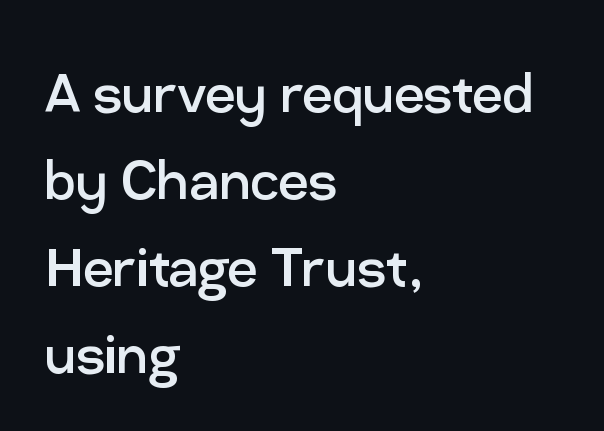
{"serif": "no", "italic": "no", "bold": "no", "weight": "regular", "width": "normal", "stroke_contrast": "low", "x_height": "medium", "monospaced": "no", "underline": "no", "align": "left", "line_spacing": "normal", "line_spacing_ratio": 1.3, "letter_spacing": "normal", "letter_spacing_em": 0.0, "glyph_px": 67}
